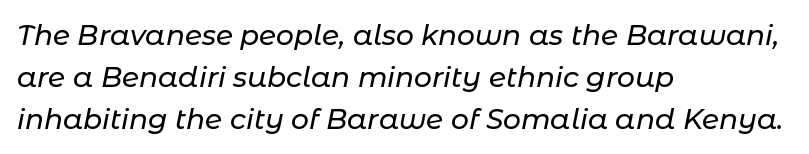
Q: Is the text italic (slanted)? A: Yes, it leans right by about 11 degrees.
Q: Is the text underlined? A: No.
Q: How is the paragraph aligned? A: Left-aligned.
Q: Is the spacing between letters normal or unusually wide? A: Normal.
Q: Is the spacing between lines tight, normal or loose? A: Normal.
Q: Width (condensed, normal, or wide)? A: Normal.
Q: Stroke contrast? A: Low.
Q: x-height? A: Medium.
Q: Monospaced? A: No.
